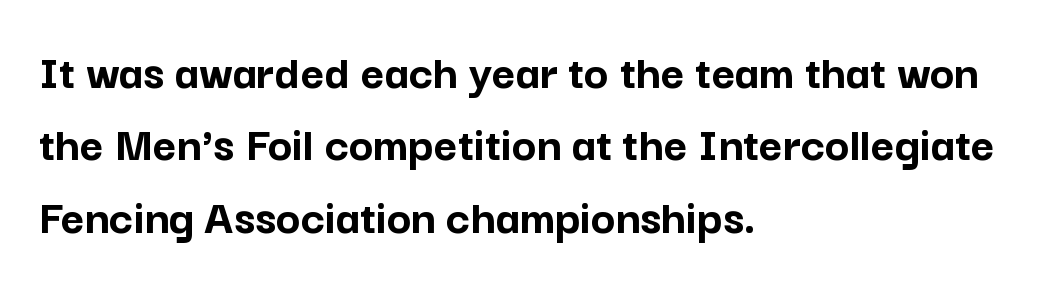
The image shows 51 px semibold sans-serif type, upright; set left-aligned, normal line spacing (1.42x), normal letter spacing, not underlined; low stroke contrast and a medium x-height.
